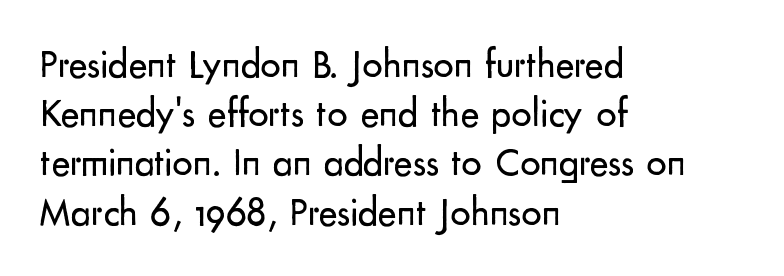
The image shows 40 px regular-weight sans-serif type, upright; set left-aligned, line spacing 1.23x, normal letter spacing, not underlined; low stroke contrast and a small x-height.
